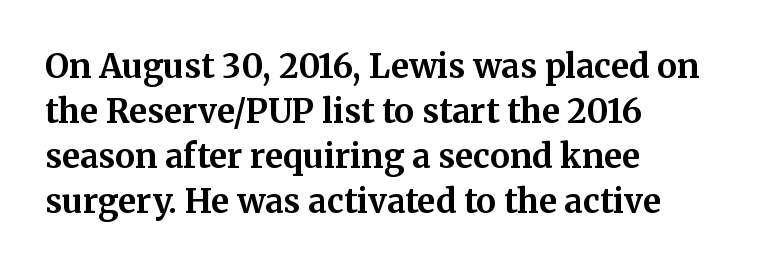
{"serif": "yes", "italic": "no", "bold": "yes", "weight": "bold", "width": "normal", "stroke_contrast": "medium", "x_height": "medium", "monospaced": "no", "underline": "no", "align": "left", "line_spacing": "normal", "line_spacing_ratio": 1.36, "letter_spacing": "normal", "letter_spacing_em": 0.0, "glyph_px": 33}
